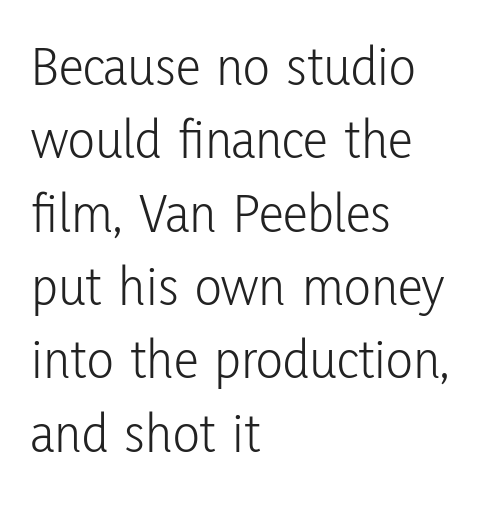
{"serif": "no", "italic": "no", "bold": "no", "weight": "light", "width": "condensed", "stroke_contrast": "low", "x_height": "medium", "monospaced": "no", "underline": "no", "align": "left", "line_spacing": "normal", "line_spacing_ratio": 1.31, "letter_spacing": "normal", "letter_spacing_em": 0.0, "glyph_px": 56}
